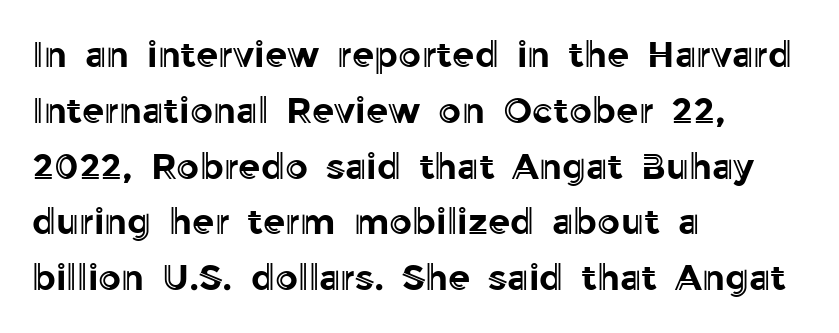
The image shows 36 px text type, upright; set left-aligned, normal line spacing (1.55x), normal letter spacing, not underlined; a medium x-height.
